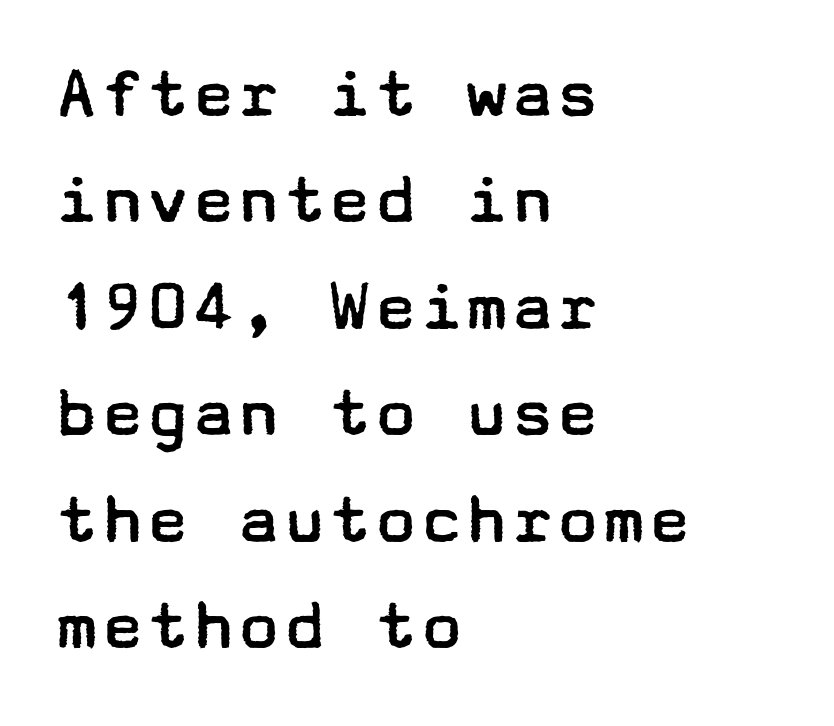
Q: Is the text bold? A: No.
Q: Is the text italic (slanted)? A: No, it is upright.
Q: Is the typeface a serif or a sans-serif typeface? A: Sans-serif.
Q: Is the text underlined? A: No.
Q: How is the paragraph aligned? A: Left-aligned.
Q: Is the spacing between letters normal or unusually wide? A: Normal.
Q: Is the spacing between lines tight, normal or loose? A: Normal.
Q: Width (condensed, normal, or wide)? A: Wide.
Q: Stroke contrast? A: Low.
Q: x-height? A: Medium.
